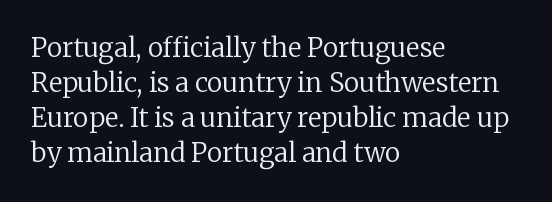
How are the letters spaced? Ordinarily, with no added tracking. Has an underline been added? It has not. Honestly, the row spacing looks completely unremarkable. The font is comparable to plain body text, perhaps lighter. Visually the block forms a straight wall on the left and a jagged coastline on the right.
